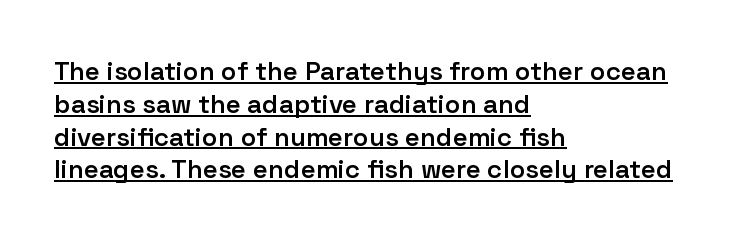
{"italic": "no", "bold": "semi", "underline": "yes", "align": "left", "line_spacing": "normal", "line_spacing_ratio": 1.26, "letter_spacing": "normal", "letter_spacing_em": 0.0, "glyph_px": 26}
